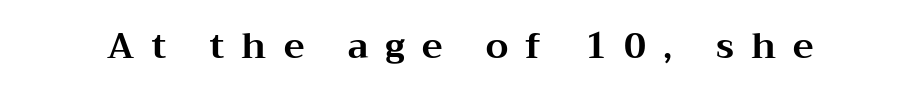
{"serif": "yes", "italic": "no", "bold": "yes", "weight": "bold", "width": "wide", "stroke_contrast": "medium", "x_height": "medium", "monospaced": "no", "underline": "no", "letter_spacing": "wide", "letter_spacing_em": 0.49, "glyph_px": 35}
